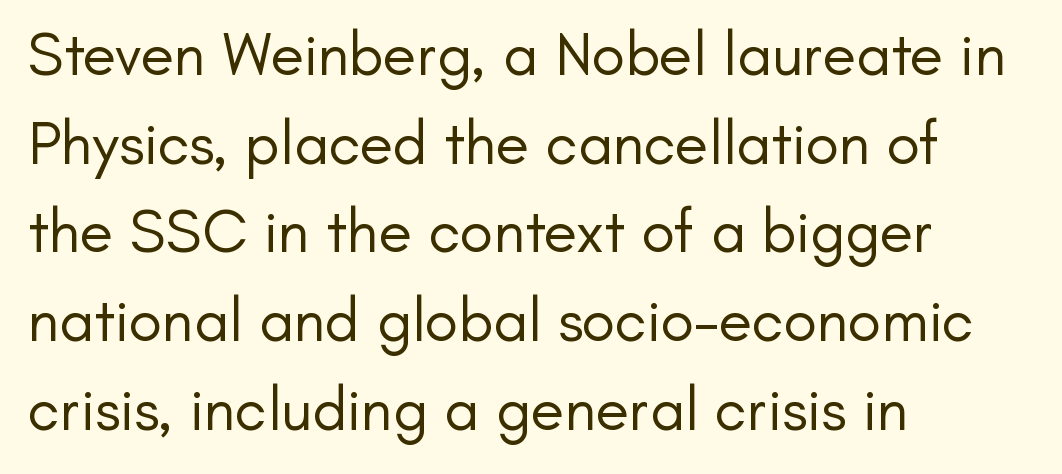
Glyph-to-glyph distance matches everyday printed text. Unbolded letterforms with no extra heft. Do the characters align in a grid? No, the font is proportional. Serifs: no, the terminals of the letterforms are clean. Which margin do the lines hug? The left one — the right edge is uneven.
